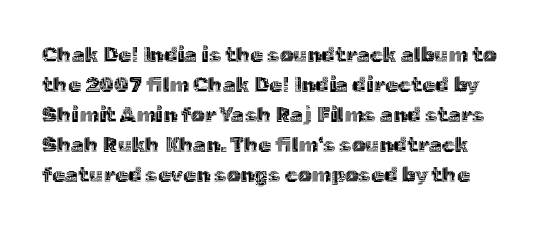
Rows of type keep a routine distance in the vertical direction. Ascenders rise straight up at ninety degrees. Tracking here is standard; glyphs follow each other at the usual distance. Rule under the text: the space is simply empty.
